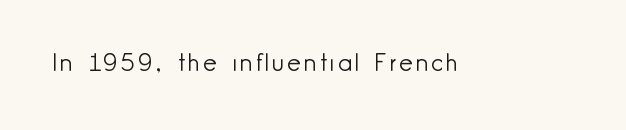
The image shows 24 px text type, upright; set not underlined.
